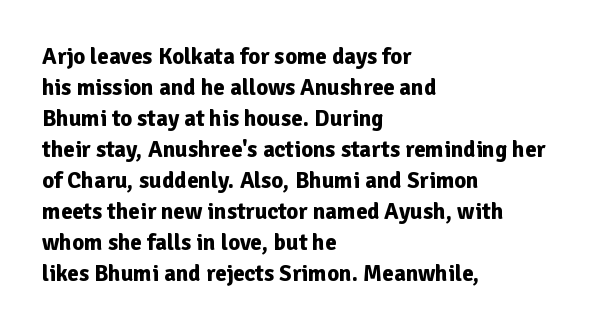
Caption: bold face, heavy strokes. Compared with typical body copy, the letter spacing here is the same. Line starts are locked; line ends wander. The axis of the letterforms is exactly vertical.
